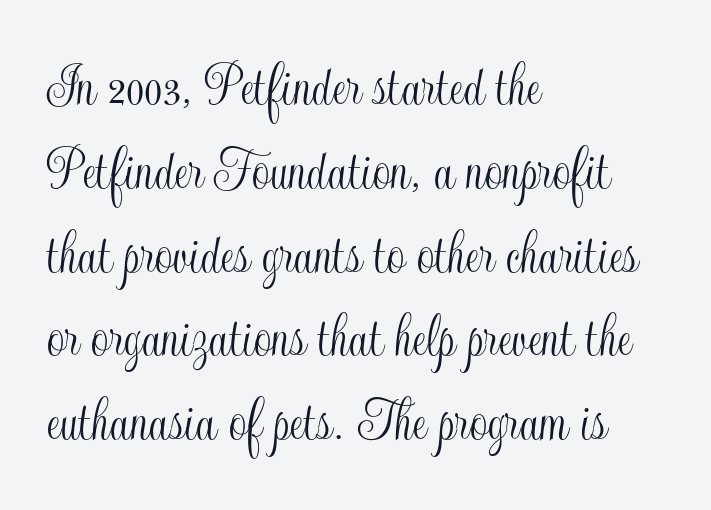
The image shows 63 px condensed type; set left-aligned, normal line spacing (1.33x), normal letter spacing, not underlined; a small x-height.
